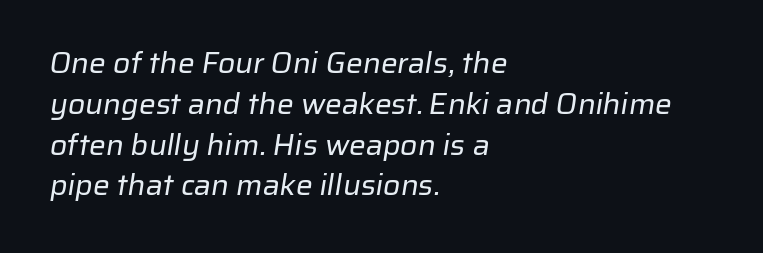
{"serif": "no", "bold": "no", "weight": "regular", "width": "normal", "stroke_contrast": "low", "x_height": "medium", "monospaced": "no", "underline": "no", "align": "left", "line_spacing": "normal", "line_spacing_ratio": 1.36, "letter_spacing": "normal", "letter_spacing_em": 0.0, "glyph_px": 30}
